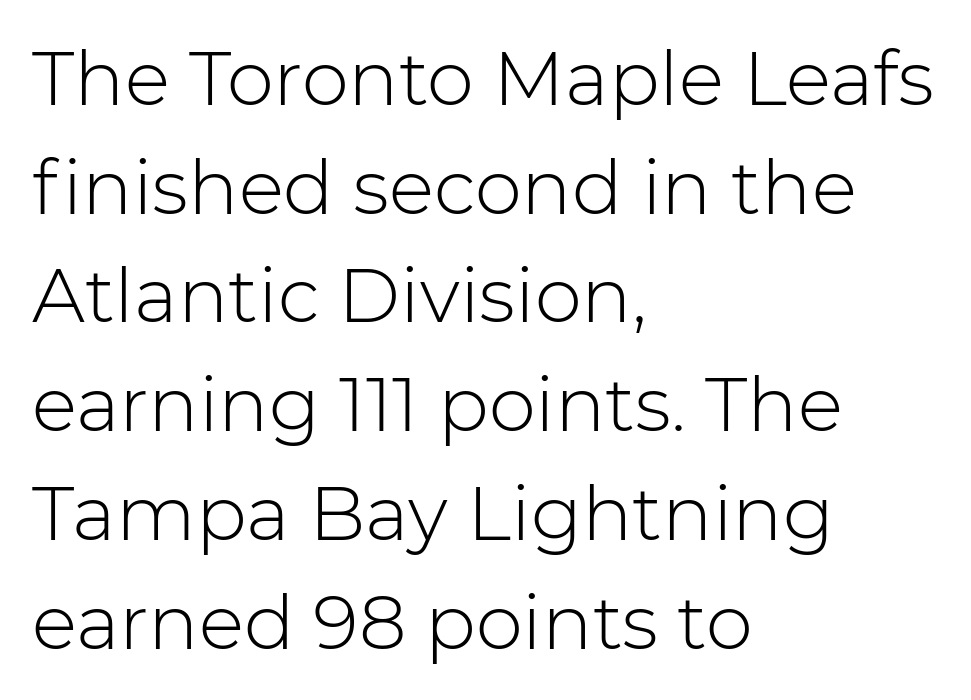
The image shows 75 px light sans-serif type, upright; set left-aligned, normal line spacing (1.45x), normal letter spacing, not underlined; low stroke contrast and a medium x-height.
